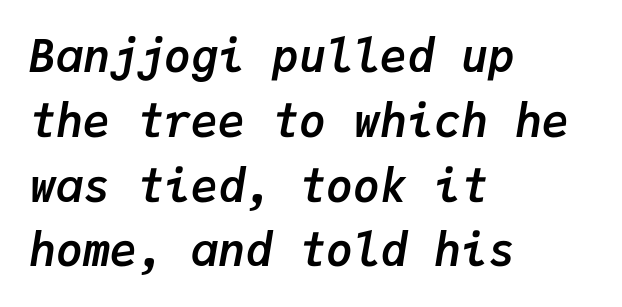
The strokes are fattened all the way to bold. The font's italic variant was chosen for this text. The vertical gap from one line to the next is medium. The face used here is monospaced, like something from a code editor. Plain, unruled lines of type. This sample uses plain, unmodified letter spacing.
